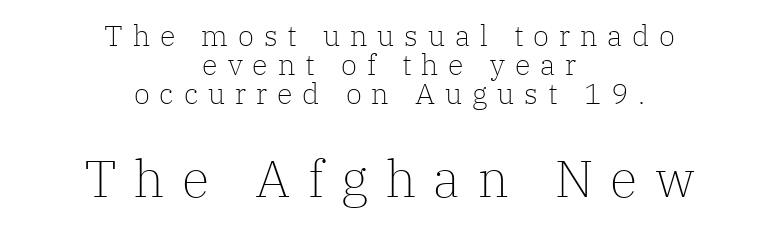
The image shows 51 px light serif type, upright; set centered, tight line spacing (1.0x), unusually wide letter spacing (+0.34 em), not underlined; the second (bottom) block is 1.76x larger; low stroke contrast and a medium x-height.
